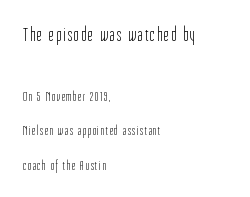
The image shows 20 px text type, upright; set left-aligned, loose line spacing (2.45x), not underlined; the first (top) block is 1.43x larger.
